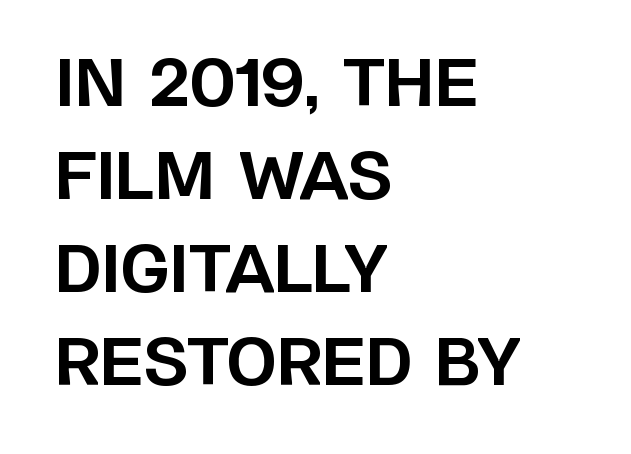
Q: Is the text bold? A: Yes.
Q: Is the text italic (slanted)? A: No, it is upright.
Q: Is the typeface a serif or a sans-serif typeface? A: Sans-serif.
Q: Is the text underlined? A: No.
Q: How is the paragraph aligned? A: Left-aligned.
Q: Is the spacing between letters normal or unusually wide? A: Normal.
Q: Is the spacing between lines tight, normal or loose? A: Normal.
Q: Width (condensed, normal, or wide)? A: Normal.
Q: Stroke contrast? A: Low.
Q: x-height? A: Large.
Q: Monospaced? A: No.
